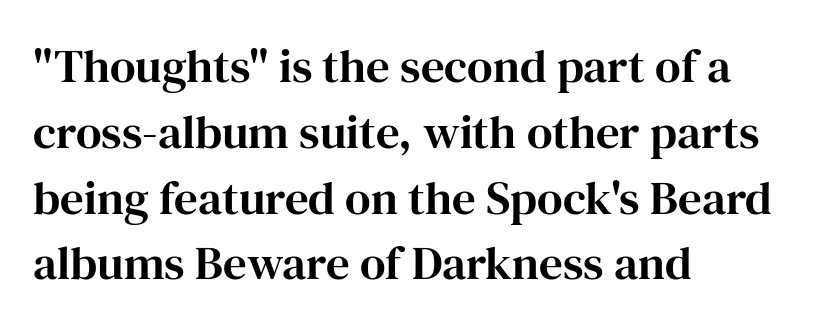
The image shows 47 px serif type, upright; set left-aligned, normal line spacing (1.4x), normal letter spacing, not underlined; high stroke contrast and a medium x-height.
